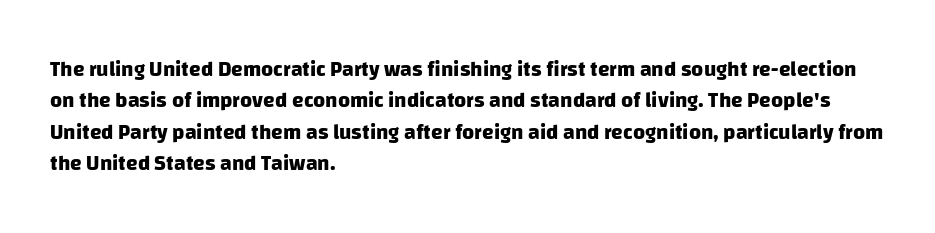
The image shows 21 px bold type; set left-aligned, normal line spacing (1.49x), normal letter spacing, not underlined.
